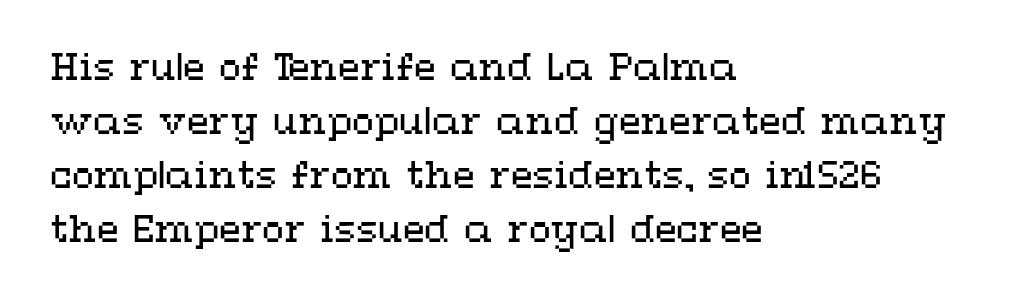
{"italic": "no", "bold": "no", "weight": "regular", "width": "wide", "stroke_contrast": "medium", "x_height": "medium", "monospaced": "no", "underline": "no", "align": "left", "line_spacing": "normal", "line_spacing_ratio": 1.5, "letter_spacing": "normal", "letter_spacing_em": 0.0, "glyph_px": 36}
